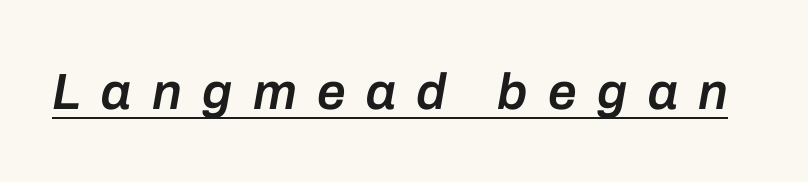
Q: Is the text bold? A: Semi-bold.
Q: Is the text italic (slanted)? A: Yes, it leans right by about 10 degrees.
Q: Is the text underlined? A: Yes.
Q: Is the spacing between letters normal or unusually wide? A: Unusually wide.
Q: Width (condensed, normal, or wide)? A: Normal.
Q: Stroke contrast? A: Low.
Q: x-height? A: Medium.
Q: Monospaced? A: No.
